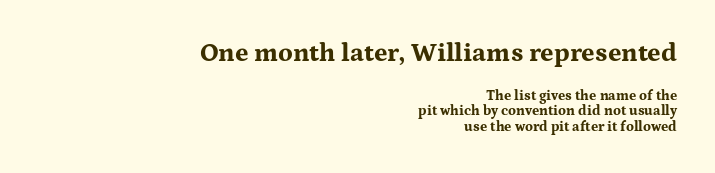
The image shows 26 px bold type, upright; set right-aligned, tight line spacing (1.09x), normal letter spacing, not underlined; the first (top) block is 1.86x larger.
